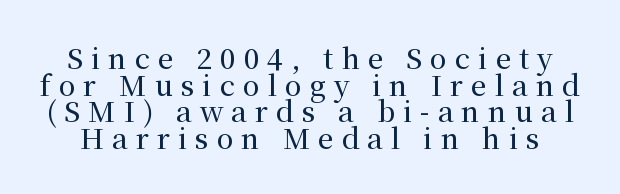
Q: Is the text italic (slanted)? A: No, it is upright.
Q: Is the typeface a serif or a sans-serif typeface? A: Serif.
Q: Is the text underlined? A: No.
Q: Is the spacing between letters normal or unusually wide? A: Unusually wide.
Q: Is the spacing between lines tight, normal or loose? A: Tight.
Q: Width (condensed, normal, or wide)? A: Normal.
Q: Stroke contrast? A: Medium.
Q: x-height? A: Medium.
Q: Monospaced? A: No.
